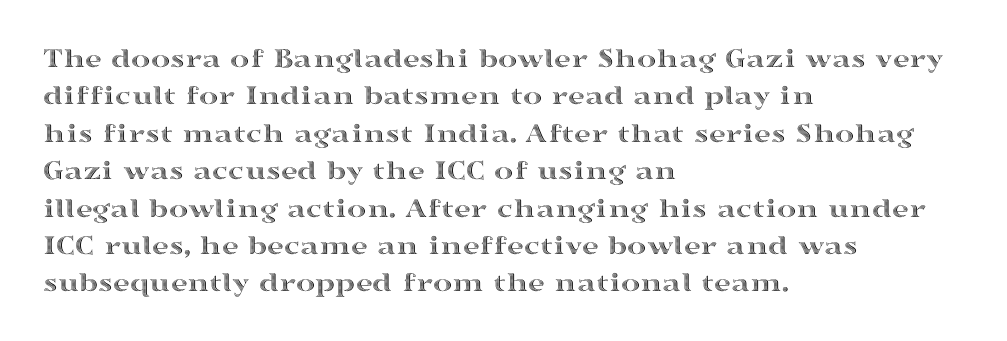
Q: Is the text italic (slanted)? A: No, it is upright.
Q: Is the text underlined? A: No.
Q: How is the paragraph aligned? A: Left-aligned.
Q: Is the spacing between letters normal or unusually wide? A: Normal.
Q: Is the spacing between lines tight, normal or loose? A: Normal.
Q: Width (condensed, normal, or wide)? A: Wide.
Q: x-height? A: Medium.
Q: Monospaced? A: No.
